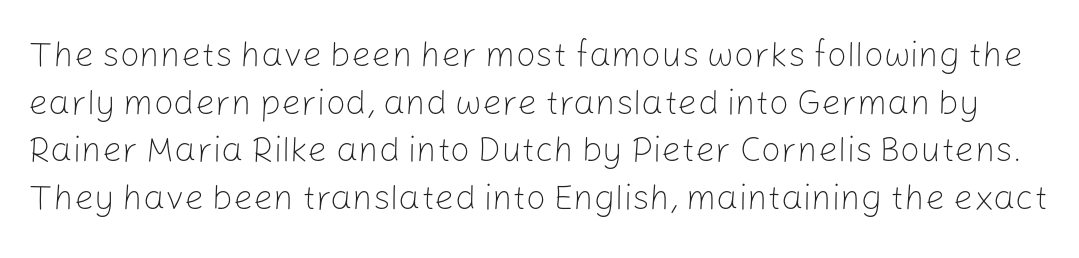
The image shows 35 px light sans-serif type, upright; set normal line spacing (1.36x), normal letter spacing, not underlined; low stroke contrast and a medium x-height.
